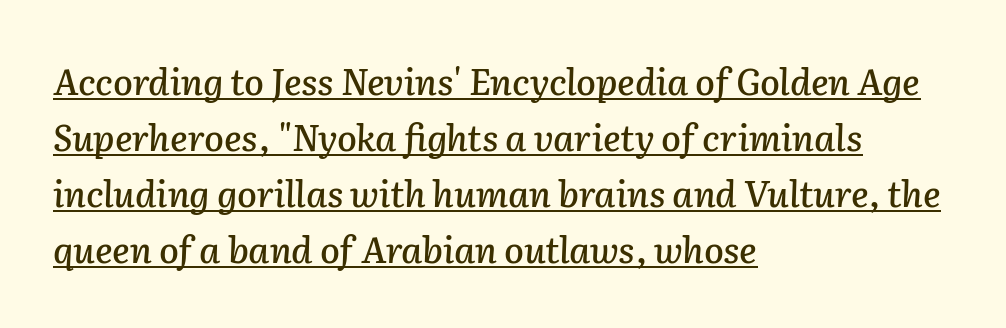
Q: Is the text italic (slanted)? A: Yes, it leans right by about 2 degrees.
Q: Is the text underlined? A: Yes.
Q: How is the paragraph aligned? A: Left-aligned.
Q: Is the spacing between letters normal or unusually wide? A: Normal.
Q: Is the spacing between lines tight, normal or loose? A: Normal.
Q: Width (condensed, normal, or wide)? A: Normal.
Q: Stroke contrast? A: Low.
Q: x-height? A: Medium.
Q: Monospaced? A: No.
